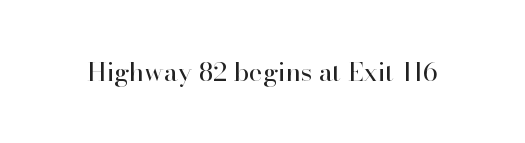
Q: Is the text bold? A: No.
Q: Is the text italic (slanted)? A: No, it is upright.
Q: Is the text underlined? A: No.
Q: Is the spacing between letters normal or unusually wide? A: Normal.
